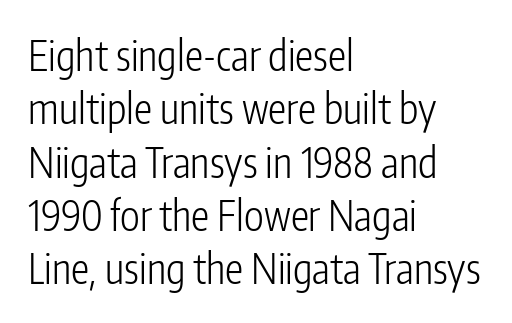
The image shows 41 px light, condensed sans-serif type, upright; set left-aligned, normal line spacing (1.3x), normal letter spacing, not underlined; low stroke contrast and a medium x-height.
